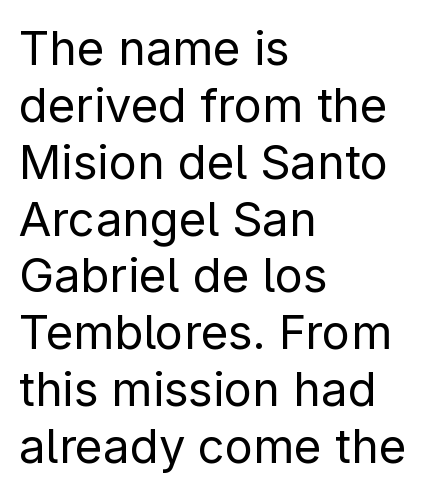
The image shows 47 px regular-weight sans-serif type, upright; set left-aligned, line spacing 1.21x, normal letter spacing, not underlined; low stroke contrast and a medium x-height.
